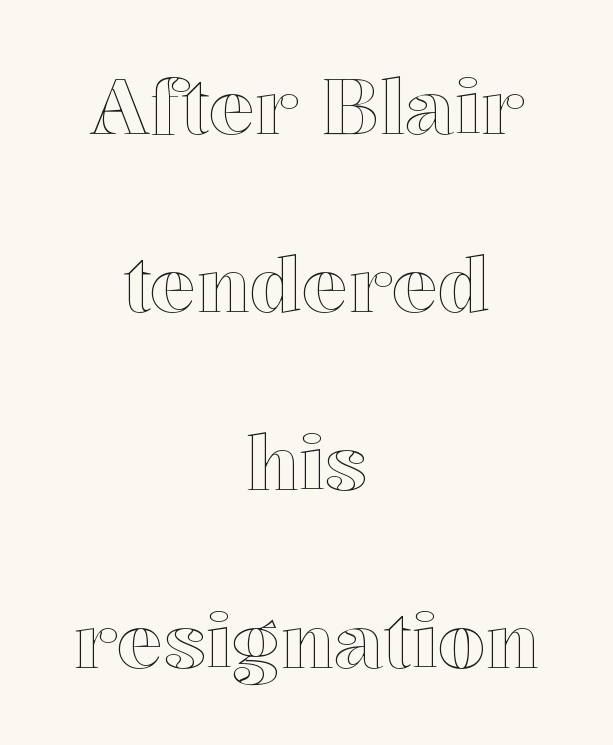
Note the varied advance widths — an 'i' is clearly narrower than an 'm'. The leading is generous, giving the passage an open texture. Short note: letters normally spaced. Anything drawn beneath the words? Only blank space. Designer's note — italics off, roman on. The typesetter chose a symmetrical, centered arrangement here.
